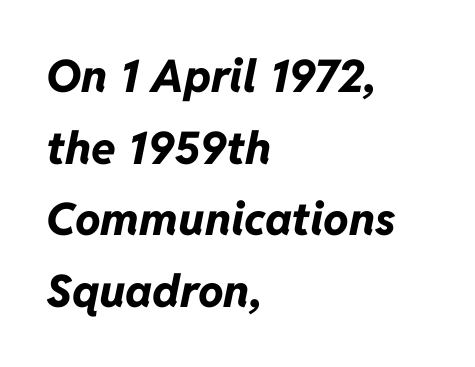
The image shows 45 px bold type, italic (leaning right); set left-aligned, normal line spacing (1.59x), normal letter spacing, not underlined; low stroke contrast and a medium x-height.
